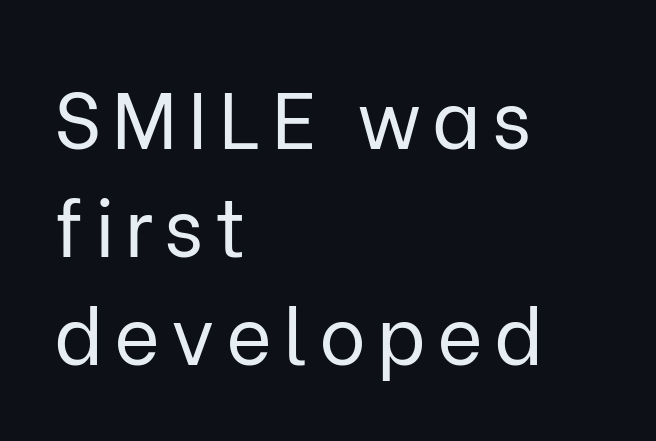
Q: Is the text bold? A: No.
Q: Is the text italic (slanted)? A: No, it is upright.
Q: Is the typeface a serif or a sans-serif typeface? A: Sans-serif.
Q: Is the text underlined? A: No.
Q: How is the paragraph aligned? A: Left-aligned.
Q: Is the spacing between lines tight, normal or loose? A: Normal.
Q: Width (condensed, normal, or wide)? A: Normal.
Q: Stroke contrast? A: Low.
Q: x-height? A: Medium.
Q: Monospaced? A: No.
